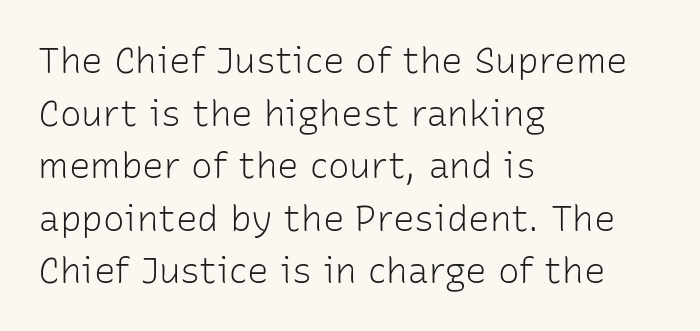
Nope, not italic — everything's standing straight. Spacing between characters is what you'd get straight out of the box. Spacing verdict: proportional, widths tailored to each character. Rows of type keep a routine distance in the vertical direction.
